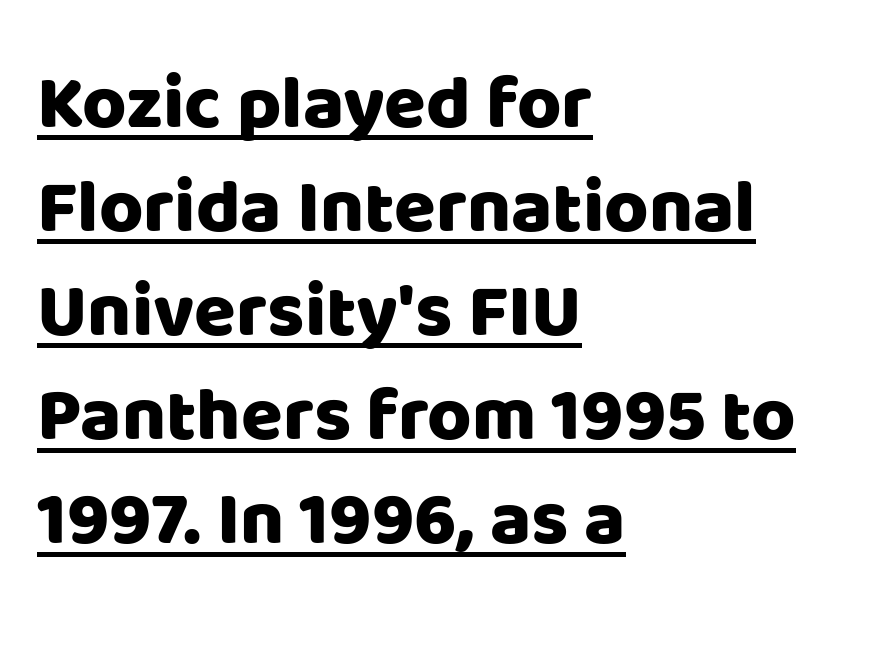
Q: Is the text italic (slanted)? A: No, it is upright.
Q: Is the typeface a serif or a sans-serif typeface? A: Sans-serif.
Q: Is the text underlined? A: Yes.
Q: How is the paragraph aligned? A: Left-aligned.
Q: Is the spacing between letters normal or unusually wide? A: Normal.
Q: Is the spacing between lines tight, normal or loose? A: Normal.
Q: Width (condensed, normal, or wide)? A: Normal.
Q: Stroke contrast? A: Low.
Q: x-height? A: Large.
Q: Monospaced? A: No.
